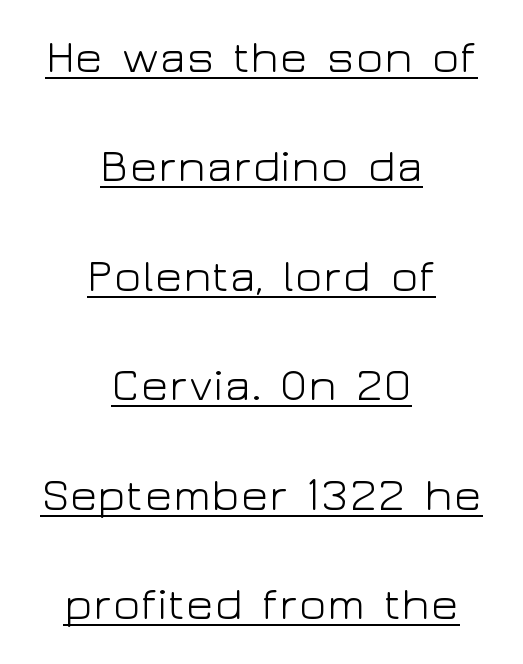
Q: Is the text bold? A: No.
Q: Is the text italic (slanted)? A: No, it is upright.
Q: Is the typeface a serif or a sans-serif typeface? A: Sans-serif.
Q: Is the text underlined? A: Yes.
Q: How is the paragraph aligned? A: Centered.
Q: Is the spacing between letters normal or unusually wide? A: Normal.
Q: Is the spacing between lines tight, normal or loose? A: Loose.
Q: Width (condensed, normal, or wide)? A: Wide.
Q: Stroke contrast? A: Low.
Q: x-height? A: Medium.
Q: Monospaced? A: No.
